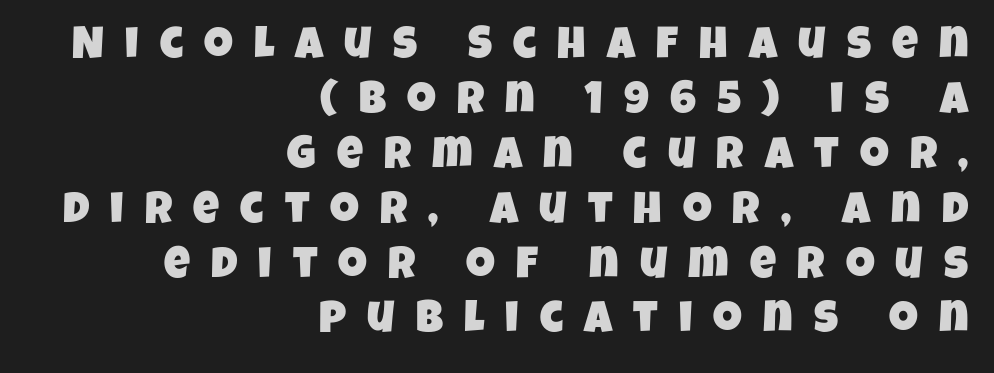
{"serif": "no", "width": "condensed", "stroke_contrast": "low", "x_height": "large", "monospaced": "no", "underline": "no", "align": "right", "line_spacing_ratio": 1.22, "letter_spacing": "wide", "letter_spacing_em": 0.47, "glyph_px": 45}
